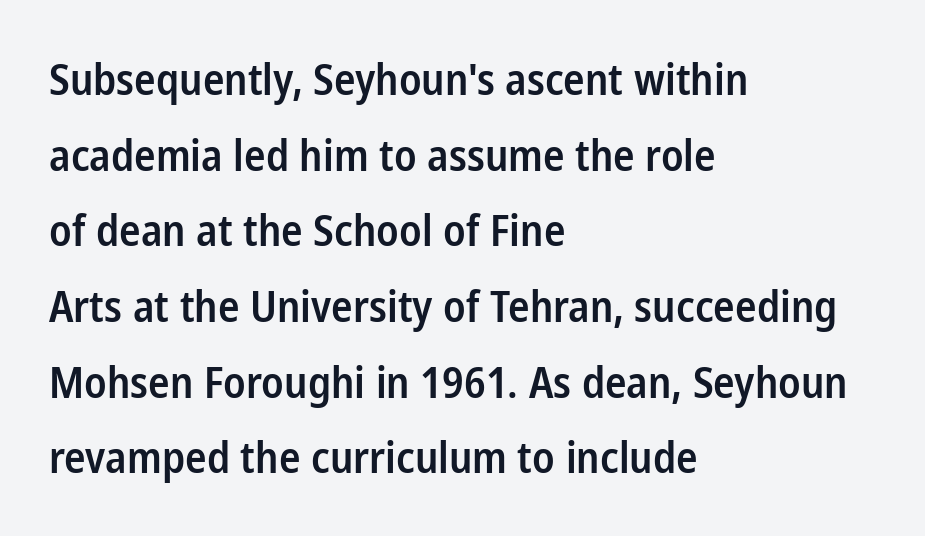
The area under the type is left untouched. Emphasis by weight is partial: semibold. The paragraph shown leans on its left margin. Think of a printed novel: that variable character pitch is what you see here. Compared with typical body copy, the letter spacing here is the same. No italicization has been applied; the sample stays upright.
